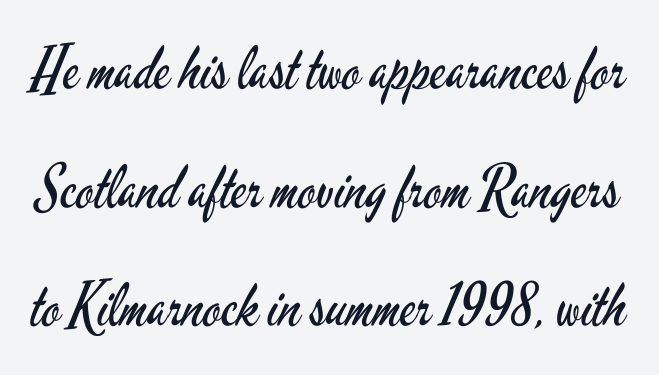
{"serif": "no", "bold": "no", "weight": "regular", "width": "condensed", "stroke_contrast": "low", "x_height": "small", "monospaced": "no", "underline": "no", "line_spacing": "loose", "line_spacing_ratio": 2.01, "letter_spacing": "normal", "letter_spacing_em": 0.0, "glyph_px": 59}
